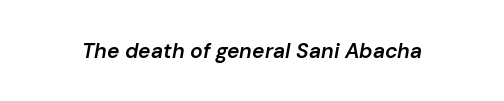
{"italic": "yes", "lean": "right", "slant_degrees": 10, "bold": "semi", "underline": "no", "letter_spacing": "normal", "letter_spacing_em": 0.0, "glyph_px": 21}
